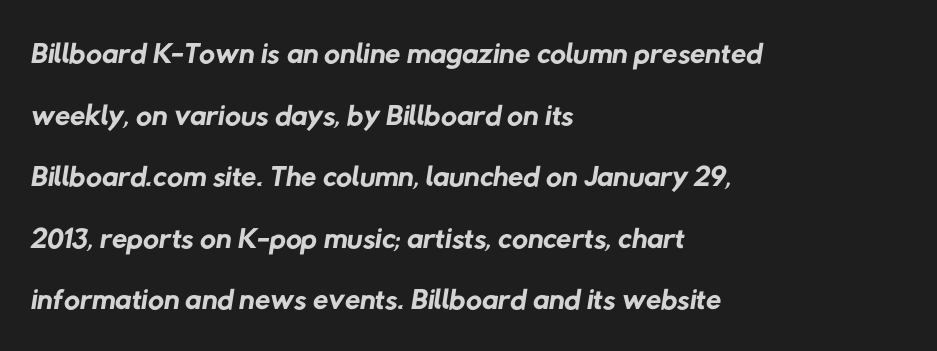
The image shows 44 px regular-weight sans-serif type; set left-aligned, normal line spacing (1.4x), normal letter spacing, not underlined; low stroke contrast and a medium x-height.
